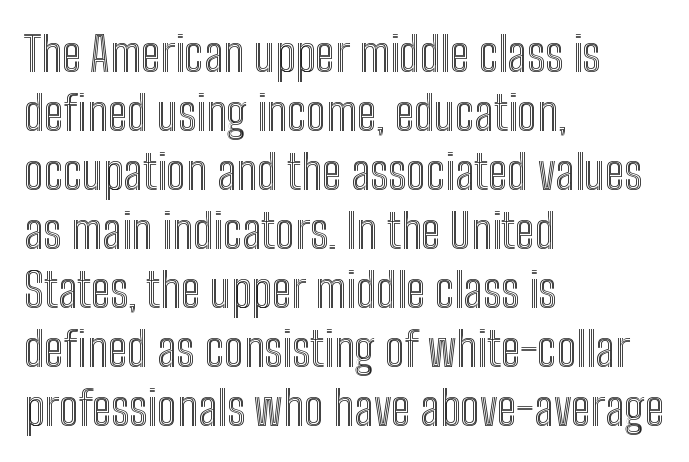
The image shows 48 px condensed type, upright; set left-aligned, line spacing 1.23x, normal letter spacing, not underlined; a medium x-height.
